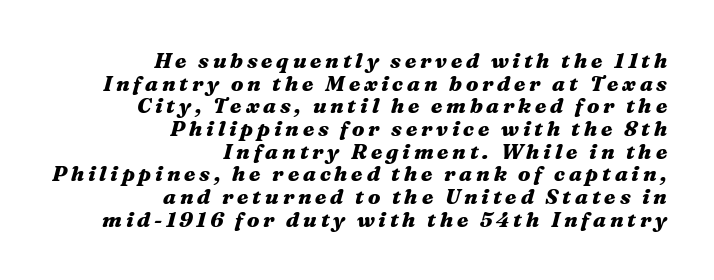
{"italic": "yes", "lean": "right", "slant_degrees": 16, "bold": "yes", "underline": "no", "align": "right", "line_spacing": "tight", "line_spacing_ratio": 1.08, "glyph_px": 21}
